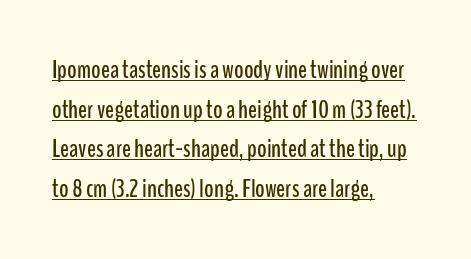
Q: Is the text italic (slanted)? A: No, it is upright.
Q: Is the text underlined? A: Yes.
Q: How is the paragraph aligned? A: Left-aligned.
Q: Is the spacing between letters normal or unusually wide? A: Normal.
Q: Is the spacing between lines tight, normal or loose? A: Normal.
